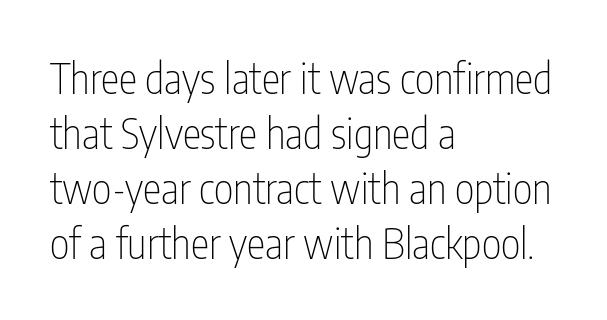
Q: Is the text bold? A: No.
Q: Is the text italic (slanted)? A: No, it is upright.
Q: Is the typeface a serif or a sans-serif typeface? A: Sans-serif.
Q: Is the text underlined? A: No.
Q: How is the paragraph aligned? A: Left-aligned.
Q: Is the spacing between letters normal or unusually wide? A: Normal.
Q: Is the spacing between lines tight, normal or loose? A: Normal.
Q: Width (condensed, normal, or wide)? A: Condensed.
Q: Stroke contrast? A: Low.
Q: x-height? A: Medium.
Q: Monospaced? A: No.
